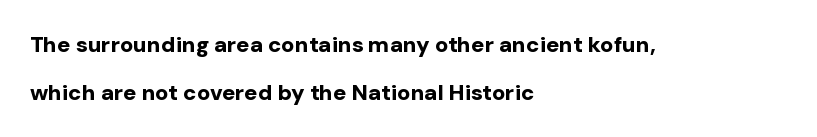
Emphasis by weight is at full strength: bold. The passage shown has conventional tracking throughout. Every row of glyphs begins at an identical x-position on the left. If you drew a line through each stem, it would be perfectly vertical. Reading down the column, the eye jumps a long way to each next line.
